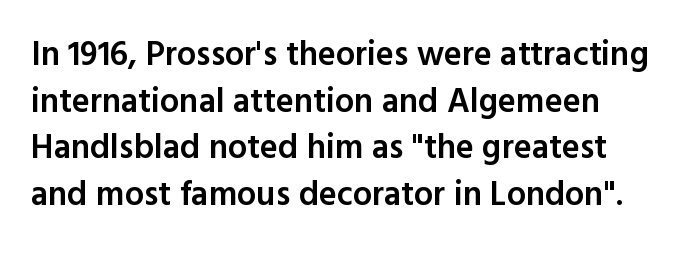
Q: Is the text bold? A: Semi-bold.
Q: Is the text italic (slanted)? A: No, it is upright.
Q: Is the typeface a serif or a sans-serif typeface? A: Sans-serif.
Q: Is the text underlined? A: No.
Q: Is the spacing between letters normal or unusually wide? A: Normal.
Q: Is the spacing between lines tight, normal or loose? A: Normal.
Q: Width (condensed, normal, or wide)? A: Normal.
Q: x-height? A: Medium.
Q: Monospaced? A: No.
